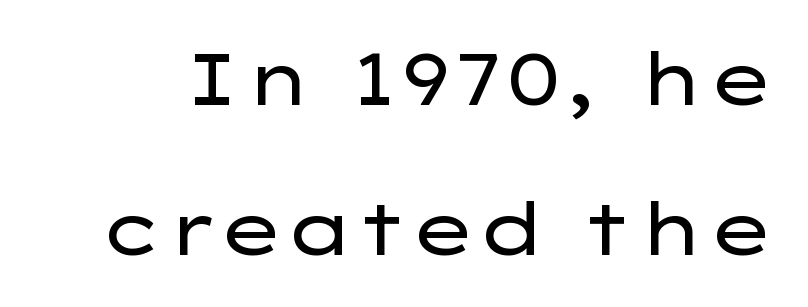
{"serif": "no", "italic": "no", "bold": "no", "weight": "regular", "width": "wide", "stroke_contrast": "low", "x_height": "medium", "monospaced": "no", "underline": "no", "line_spacing": "loose", "line_spacing_ratio": 2.09, "letter_spacing": "normal", "letter_spacing_em": 0.0, "glyph_px": 72}
